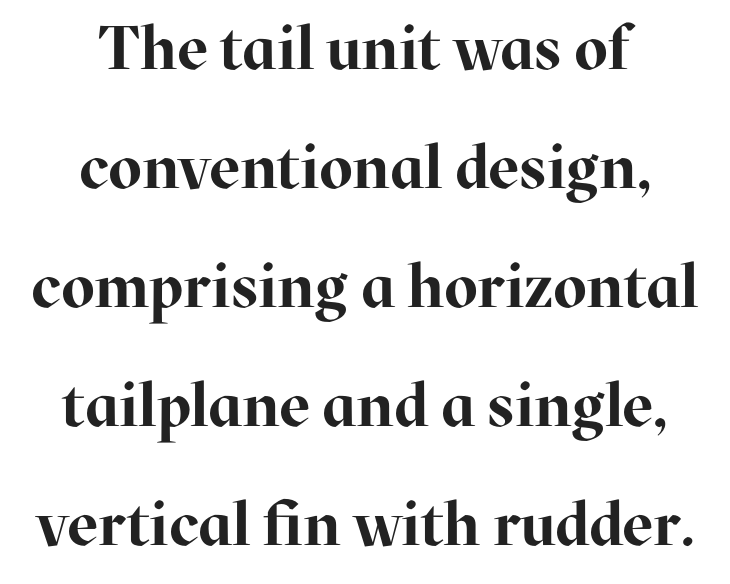
Q: Is the text bold? A: Yes.
Q: Is the text italic (slanted)? A: No, it is upright.
Q: Is the typeface a serif or a sans-serif typeface? A: Serif.
Q: Is the text underlined? A: No.
Q: How is the paragraph aligned? A: Centered.
Q: Is the spacing between letters normal or unusually wide? A: Normal.
Q: Is the spacing between lines tight, normal or loose? A: Loose.
Q: Width (condensed, normal, or wide)? A: Normal.
Q: Stroke contrast? A: High.
Q: x-height? A: Medium.
Q: Monospaced? A: No.
